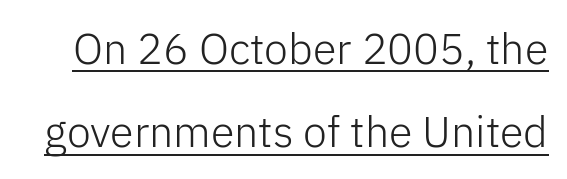
Here the designer chose a conventional face with non-uniform glyph widths. In designer terms, the underline attribute is active on this setting. If you measured baseline to baseline, you'd find a long distance. Serifs: no, the terminals of the letterforms are clean. Letter spacing: default. Every character sits straight up, as roman type does.
